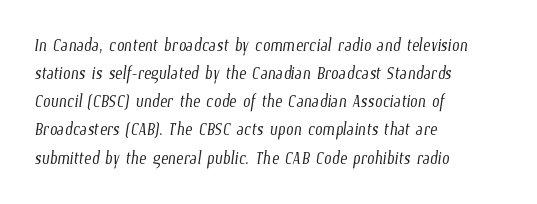
Q: Is the text bold? A: No.
Q: Is the text underlined? A: No.
Q: How is the paragraph aligned? A: Left-aligned.
Q: Is the spacing between letters normal or unusually wide? A: Normal.
Q: Is the spacing between lines tight, normal or loose? A: Normal.
